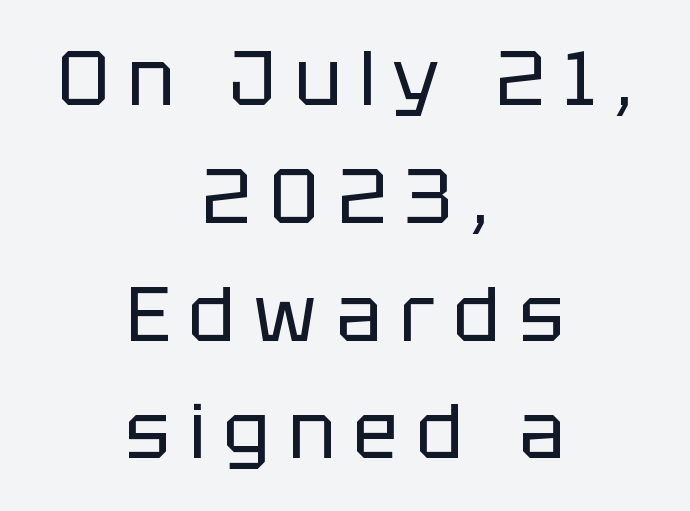
Q: Is the text bold? A: No.
Q: Is the text italic (slanted)? A: No, it is upright.
Q: Is the typeface a serif or a sans-serif typeface? A: Sans-serif.
Q: Is the text underlined? A: No.
Q: How is the paragraph aligned? A: Centered.
Q: Is the spacing between letters normal or unusually wide? A: Unusually wide.
Q: Is the spacing between lines tight, normal or loose? A: Normal.
Q: Width (condensed, normal, or wide)? A: Normal.
Q: Stroke contrast? A: Low.
Q: x-height? A: Large.
Q: Monospaced? A: No.
